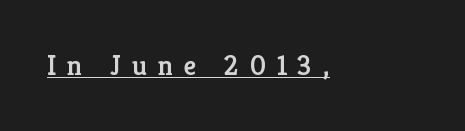
{"serif": "yes", "italic": "no", "bold": "semi", "weight": "semibold", "width": "normal", "stroke_contrast": "low", "x_height": "medium", "monospaced": "no", "underline": "yes", "letter_spacing": "wide", "letter_spacing_em": 0.38, "glyph_px": 28}
